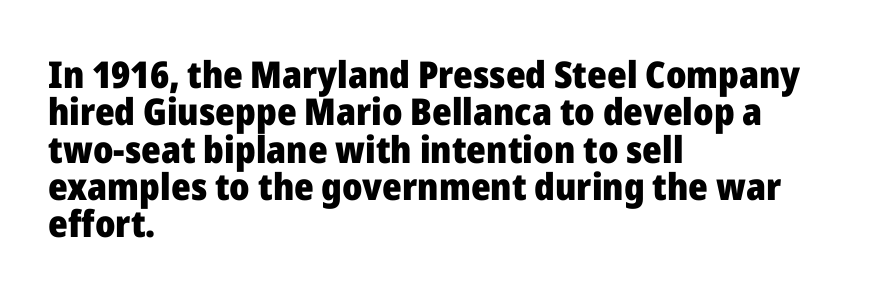
{"serif": "no", "italic": "no", "bold": "yes", "weight": "heavy", "width": "normal", "stroke_contrast": "low", "x_height": "medium", "monospaced": "no", "underline": "no", "align": "left", "line_spacing": "tight", "line_spacing_ratio": 1.01, "letter_spacing": "normal", "letter_spacing_em": 0.0, "glyph_px": 37}
